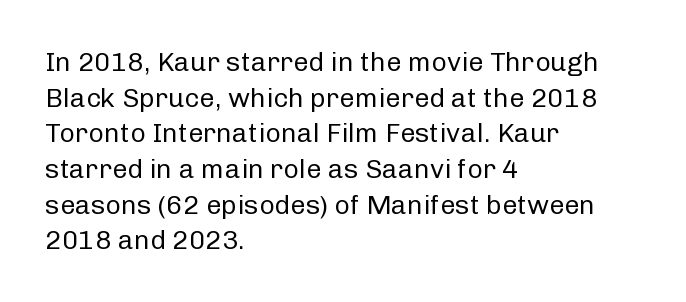
{"italic": "no", "bold": "no", "underline": "no", "align": "left", "line_spacing": "normal", "line_spacing_ratio": 1.32, "letter_spacing": "normal", "letter_spacing_em": 0.0, "glyph_px": 27}
